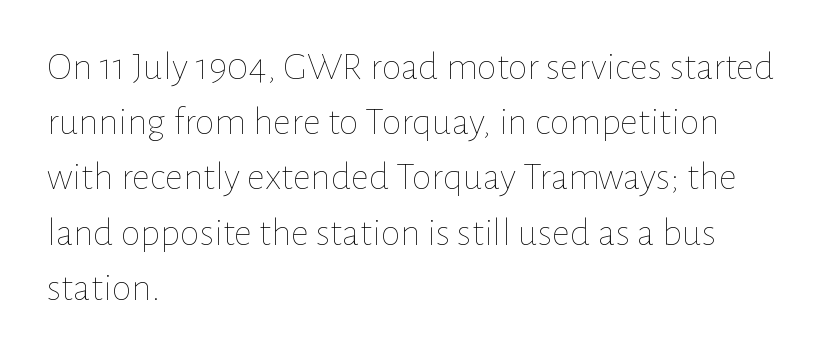
Q: Is the text bold? A: No.
Q: Is the text italic (slanted)? A: No, it is upright.
Q: Is the text underlined? A: No.
Q: How is the paragraph aligned? A: Left-aligned.
Q: Is the spacing between letters normal or unusually wide? A: Normal.
Q: Is the spacing between lines tight, normal or loose? A: Normal.
Q: Width (condensed, normal, or wide)? A: Normal.
Q: Stroke contrast? A: Low.
Q: x-height? A: Medium.
Q: Monospaced? A: No.
